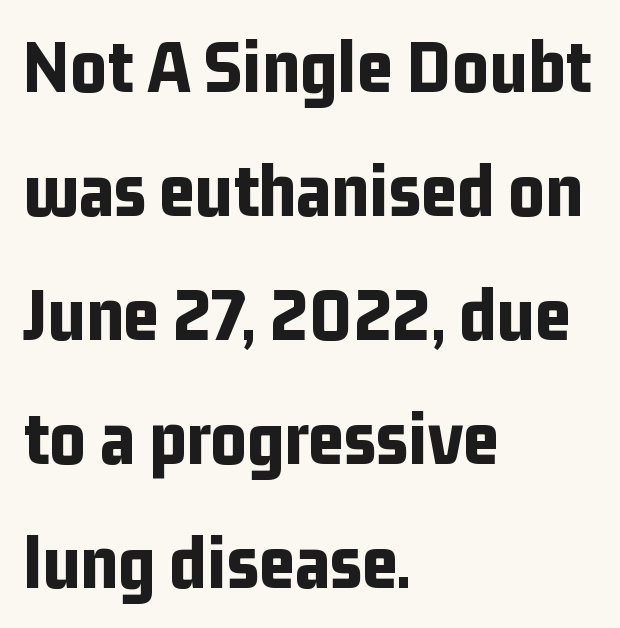
The image shows 78 px bold, condensed sans-serif type, upright; set left-aligned, normal line spacing (1.59x), normal letter spacing, not underlined; low stroke contrast and a medium x-height.
